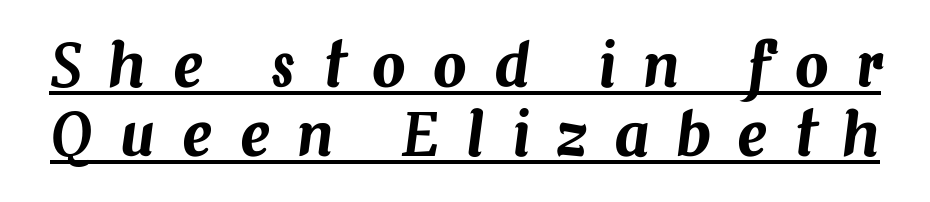
The specimen includes a rule beneath the text block's lines. Character widths vary here, with narrow letters taking less room than wide ones. You can tell it's italic because the verticals aren't actually vertical. Loose tracking; the words dissolve into strings of separated letters.
